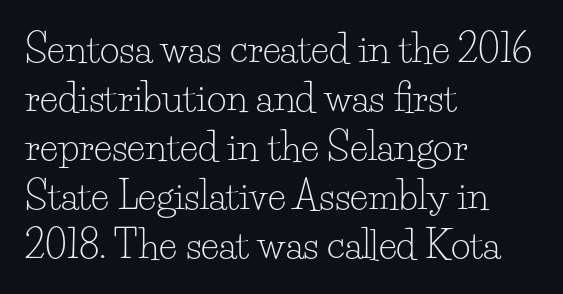
Q: Is the text bold? A: No.
Q: Is the text italic (slanted)? A: No, it is upright.
Q: Is the typeface a serif or a sans-serif typeface? A: Serif.
Q: Is the text underlined? A: No.
Q: How is the paragraph aligned? A: Left-aligned.
Q: Is the spacing between letters normal or unusually wide? A: Normal.
Q: Is the spacing between lines tight, normal or loose? A: Normal.
Q: Width (condensed, normal, or wide)? A: Normal.
Q: Stroke contrast? A: Low.
Q: x-height? A: Small.
Q: Monospaced? A: No.
